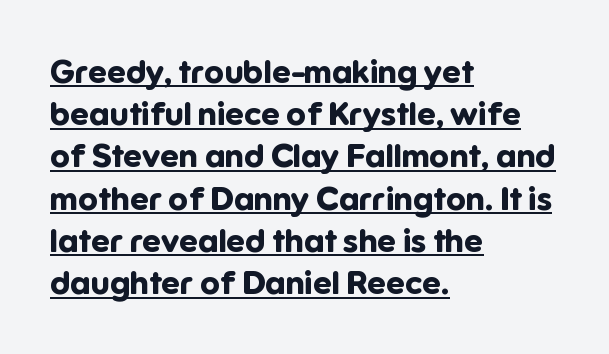
The paragraph has a hard left edge and a soft right edge. Does the type have serifs? No, each stem ends abruptly. This sample carries an underscore along the baseline area. Vertical spacing — default. Posture: straight, roman, zero tilt. You could not count columns in this text — the font is proportionally spaced.
